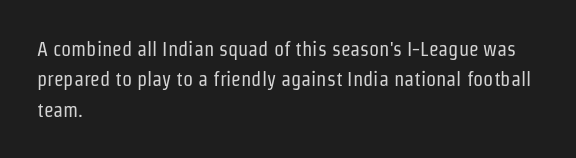
{"italic": "no", "bold": "no", "underline": "no", "align": "left", "line_spacing": "normal", "line_spacing_ratio": 1.52, "letter_spacing": "normal", "letter_spacing_em": 0.0, "glyph_px": 20}
